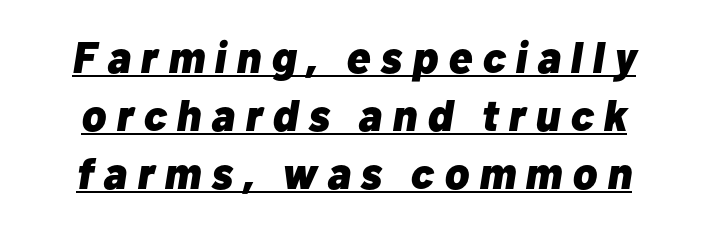
{"italic": "yes", "lean": "right", "slant_degrees": 10, "bold": "yes", "weight": "heavy", "width": "normal", "stroke_contrast": "low", "x_height": "medium", "monospaced": "no", "underline": "yes", "align": "center", "line_spacing": "normal", "line_spacing_ratio": 1.32, "letter_spacing": "wide", "letter_spacing_em": 0.23, "glyph_px": 44}
